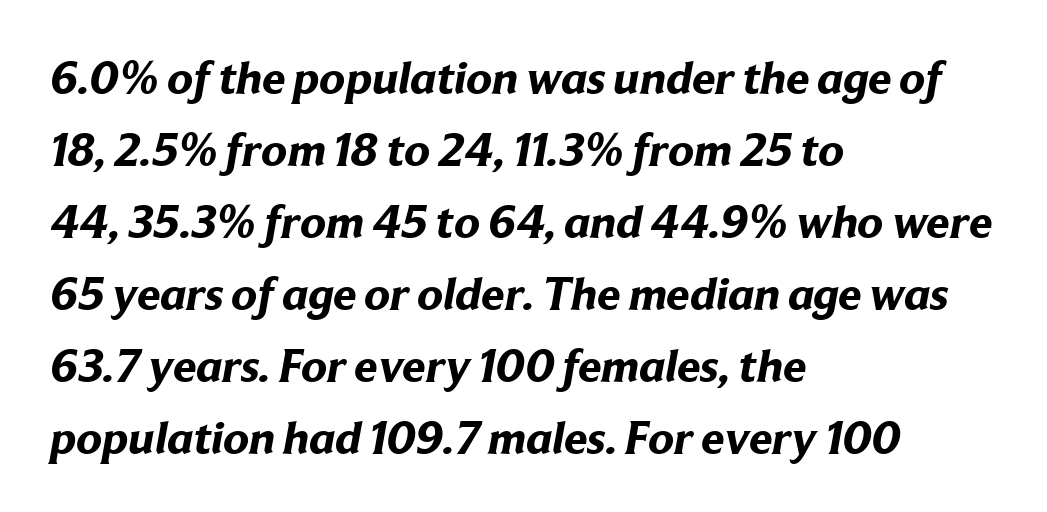
Q: Is the text bold? A: Yes.
Q: Is the typeface a serif or a sans-serif typeface? A: Sans-serif.
Q: Is the text underlined? A: No.
Q: How is the paragraph aligned? A: Left-aligned.
Q: Is the spacing between letters normal or unusually wide? A: Normal.
Q: Is the spacing between lines tight, normal or loose? A: Normal.
Q: Width (condensed, normal, or wide)? A: Normal.
Q: Stroke contrast? A: Low.
Q: x-height? A: Medium.
Q: Monospaced? A: No.
